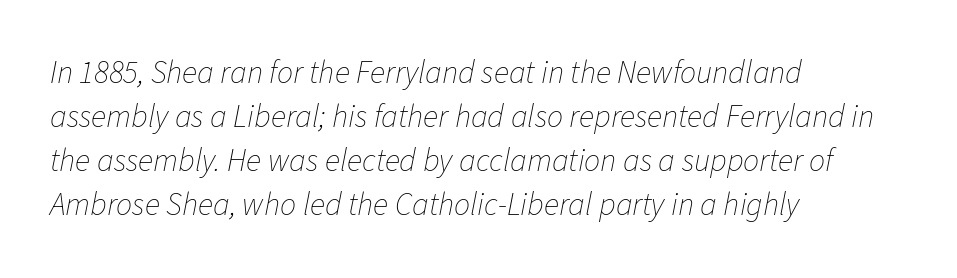
Italic? Definitely — the glyphs are oblique. The passage shown has conventional tracking throughout. The block of text has a typical density, with ordinary space between rows. Stroke mass is kept to a normal reading level or below.
